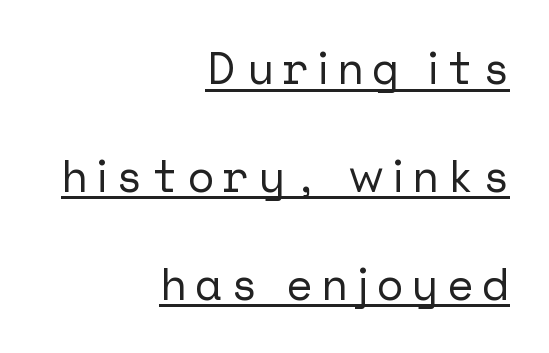
{"serif": "no", "italic": "no", "width": "normal", "stroke_contrast": "low", "x_height": "medium", "underline": "yes", "align": "right", "line_spacing": "loose", "line_spacing_ratio": 2.45, "letter_spacing": "wide", "letter_spacing_em": 0.21, "glyph_px": 44}
